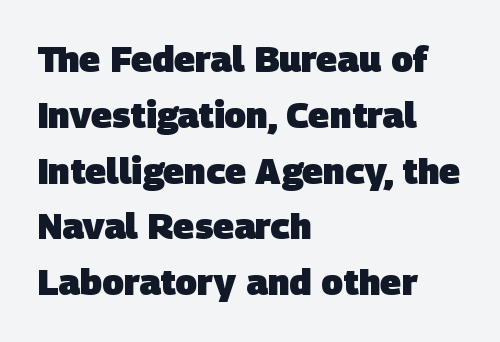
Q: Is the text bold? A: Yes.
Q: Is the typeface a serif or a sans-serif typeface? A: Sans-serif.
Q: Is the text underlined? A: No.
Q: How is the paragraph aligned? A: Left-aligned.
Q: Is the spacing between letters normal or unusually wide? A: Normal.
Q: Is the spacing between lines tight, normal or loose? A: Normal.
Q: Width (condensed, normal, or wide)? A: Normal.
Q: Stroke contrast? A: Low.
Q: x-height? A: Large.
Q: Monospaced? A: No.
